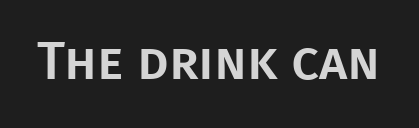
Q: Is the text italic (slanted)? A: No, it is upright.
Q: Is the typeface a serif or a sans-serif typeface? A: Sans-serif.
Q: Is the text underlined? A: No.
Q: Is the spacing between letters normal or unusually wide? A: Normal.
Q: Width (condensed, normal, or wide)? A: Normal.
Q: Stroke contrast? A: Low.
Q: x-height? A: Large.
Q: Monospaced? A: No.
